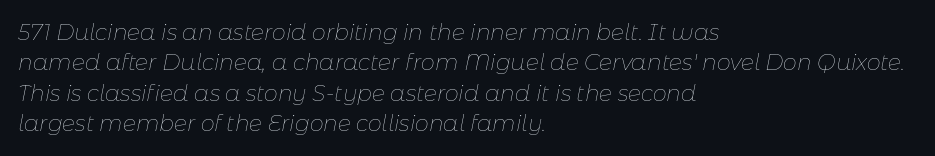
Q: Is the text bold? A: No.
Q: Is the text italic (slanted)? A: Yes, it leans right by about 11 degrees.
Q: Is the text underlined? A: No.
Q: How is the paragraph aligned? A: Left-aligned.
Q: Is the spacing between letters normal or unusually wide? A: Normal.
Q: Is the spacing between lines tight, normal or loose? A: Normal.
